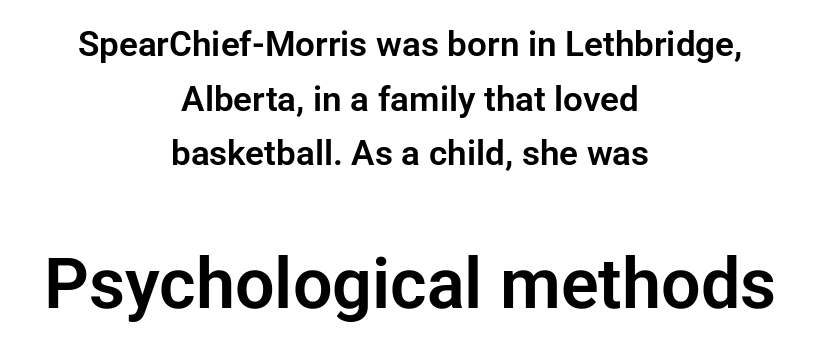
{"serif": "no", "italic": "no", "width": "normal", "stroke_contrast": "low", "x_height": "medium", "monospaced": "no", "underline": "no", "align": "center", "line_spacing": "normal", "line_spacing_ratio": 1.56, "letter_spacing": "normal", "letter_spacing_em": 0.0, "larger_block": "second", "size_ratio": 2.0, "glyph_px": 70}
